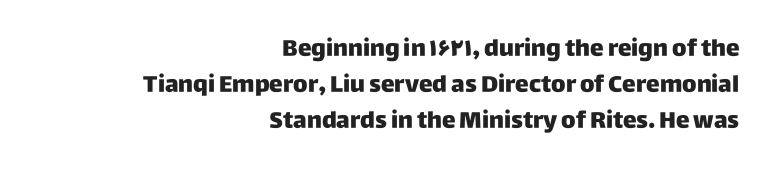
The image shows 23 px text type, upright; set right-aligned, normal line spacing (1.57x), normal letter spacing, not underlined.
